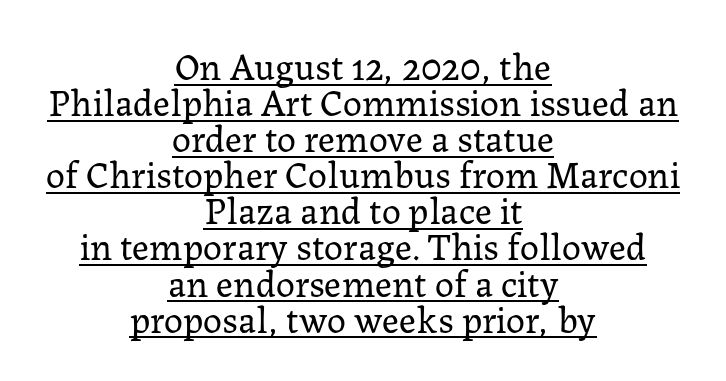
Q: Is the text bold? A: No.
Q: Is the text italic (slanted)? A: No, it is upright.
Q: Is the typeface a serif or a sans-serif typeface? A: Serif.
Q: Is the text underlined? A: Yes.
Q: How is the paragraph aligned? A: Centered.
Q: Is the spacing between letters normal or unusually wide? A: Normal.
Q: Is the spacing between lines tight, normal or loose? A: Tight.
Q: Width (condensed, normal, or wide)? A: Normal.
Q: Stroke contrast? A: Low.
Q: x-height? A: Medium.
Q: Monospaced? A: No.
